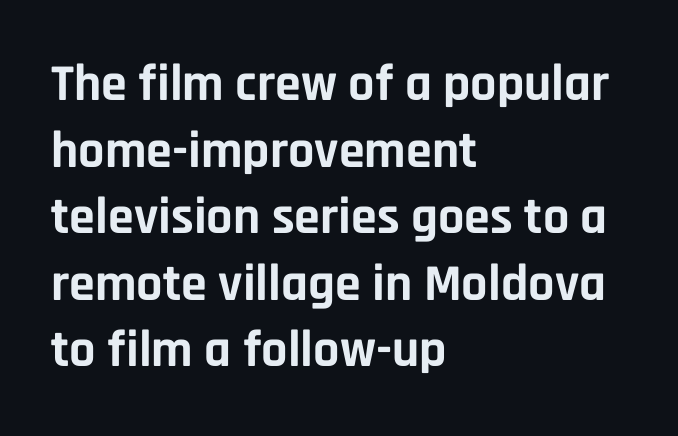
Q: Is the text bold? A: Yes.
Q: Is the text italic (slanted)? A: No, it is upright.
Q: Is the typeface a serif or a sans-serif typeface? A: Sans-serif.
Q: Is the text underlined? A: No.
Q: How is the paragraph aligned? A: Left-aligned.
Q: Is the spacing between letters normal or unusually wide? A: Normal.
Q: Is the spacing between lines tight, normal or loose? A: Normal.
Q: Width (condensed, normal, or wide)? A: Normal.
Q: Stroke contrast? A: Low.
Q: x-height? A: Large.
Q: Monospaced? A: No.
